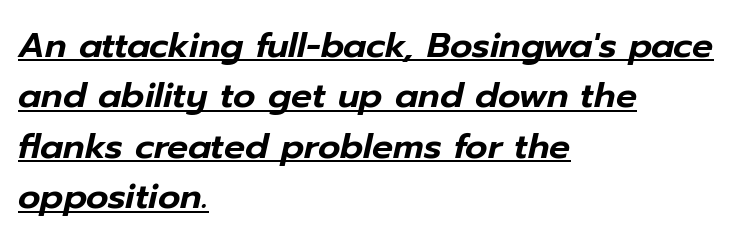
Q: Is the text italic (slanted)? A: Yes, it leans right by about 12 degrees.
Q: Is the text underlined? A: Yes.
Q: How is the paragraph aligned? A: Left-aligned.
Q: Is the spacing between letters normal or unusually wide? A: Normal.
Q: Is the spacing between lines tight, normal or loose? A: Normal.
Q: Width (condensed, normal, or wide)? A: Normal.
Q: Stroke contrast? A: Low.
Q: x-height? A: Medium.
Q: Monospaced? A: No.
